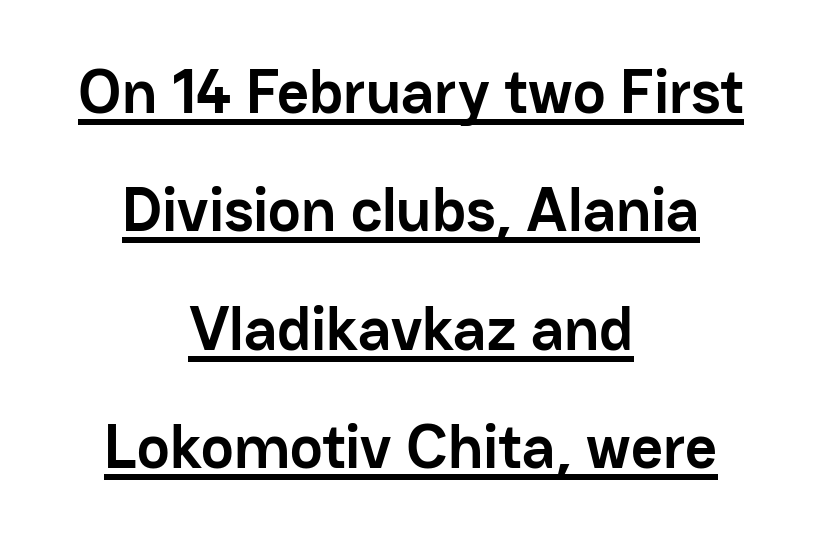
{"serif": "no", "italic": "no", "bold": "yes", "weight": "semibold", "width": "normal", "stroke_contrast": "low", "x_height": "medium", "monospaced": "no", "underline": "yes", "align": "center", "line_spacing": "loose", "line_spacing_ratio": 1.91, "letter_spacing": "normal", "letter_spacing_em": 0.0, "glyph_px": 62}
